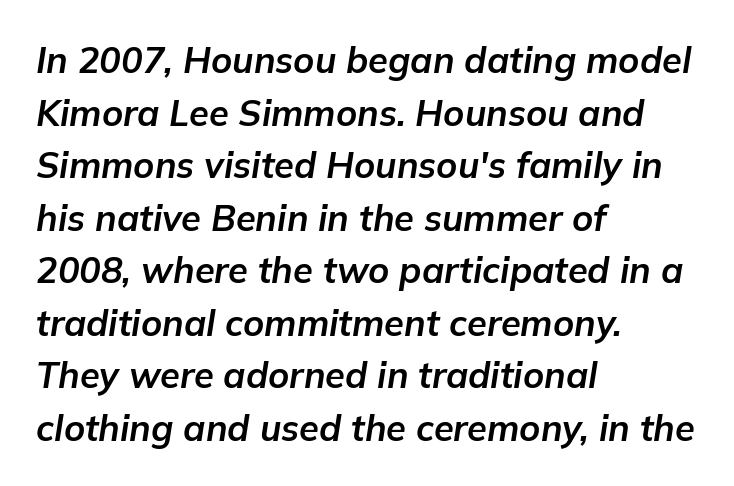
The image shows 36 px bold type, italic (leaning right); set left-aligned, normal line spacing (1.46x), normal letter spacing, not underlined; low stroke contrast and a medium x-height.
